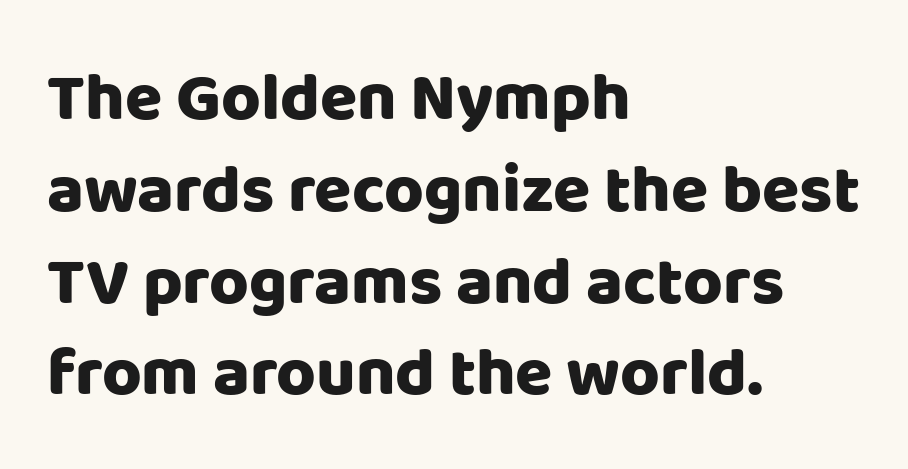
{"serif": "no", "italic": "no", "bold": "yes", "weight": "heavy", "width": "normal", "stroke_contrast": "low", "x_height": "large", "monospaced": "no", "underline": "no", "align": "left", "line_spacing": "normal", "line_spacing_ratio": 1.35, "letter_spacing": "normal", "letter_spacing_em": 0.0, "glyph_px": 68}
